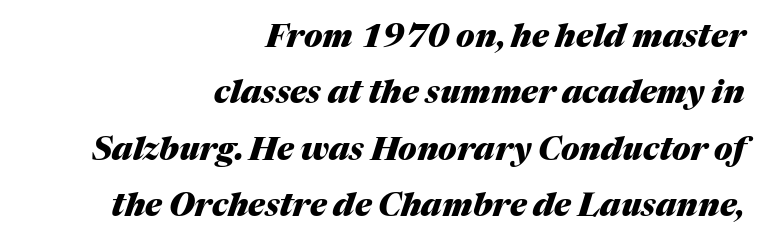
The ragged edge is on the left, which tells us the setting is flush right. What weight is shown? A full bold with thick strokes. Each letter keeps its own natural width here, so spacing adapts to shape. The zone under the glyphs is completely vacant. Spacing between characters is what you'd get straight out of the box. A typesetter would mark this as italic.
